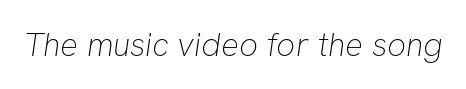
Q: Is the text bold? A: No.
Q: Is the typeface a serif or a sans-serif typeface? A: Sans-serif.
Q: Is the text underlined? A: No.
Q: Is the spacing between letters normal or unusually wide? A: Normal.
Q: Width (condensed, normal, or wide)? A: Normal.
Q: Stroke contrast? A: Low.
Q: x-height? A: Medium.
Q: Monospaced? A: No.
